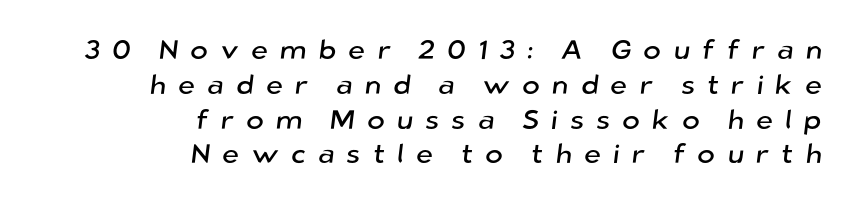
Q: Is the text underlined? A: No.
Q: How is the paragraph aligned? A: Right-aligned.
Q: Is the spacing between letters normal or unusually wide? A: Unusually wide.
Q: Is the spacing between lines tight, normal or loose? A: Normal.
